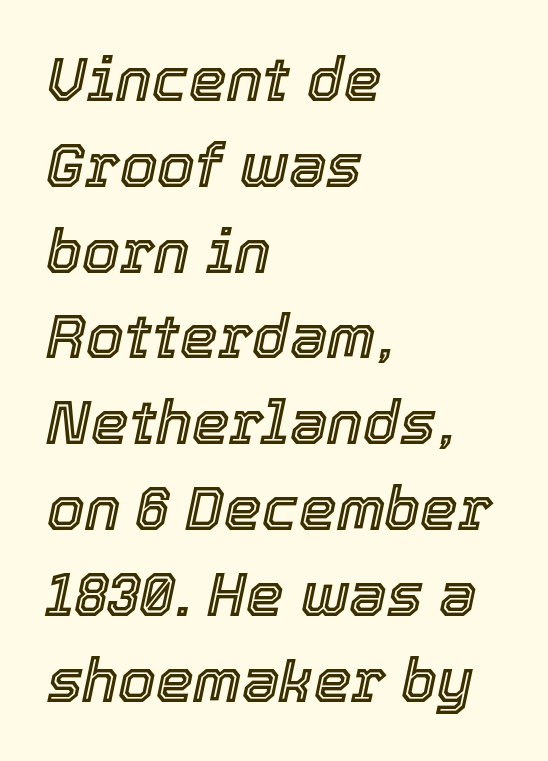
Here the designer chose a conventional face with non-uniform glyph widths. The line texture is even and compact thanks to regular tracking. Casual observation: everything's shoved over to the left. Letters rest on an invisible, unmarked baseline. The line-height multiplier appears to be the usual default. The passage shown leans; its letterforms are oblique.
